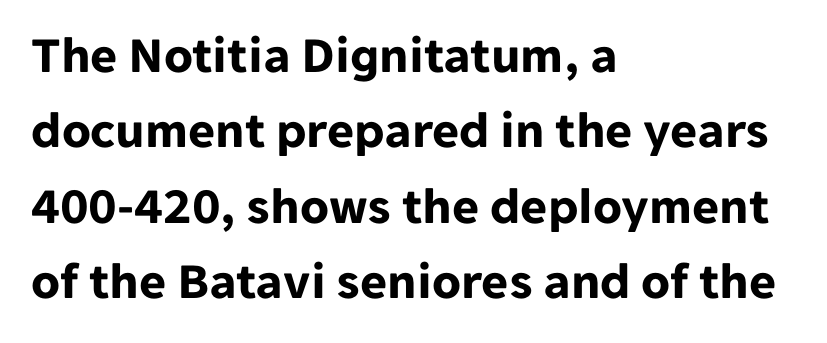
Q: Is the text bold? A: Yes.
Q: Is the text italic (slanted)? A: No, it is upright.
Q: Is the typeface a serif or a sans-serif typeface? A: Sans-serif.
Q: Is the text underlined? A: No.
Q: How is the paragraph aligned? A: Left-aligned.
Q: Is the spacing between letters normal or unusually wide? A: Normal.
Q: Is the spacing between lines tight, normal or loose? A: Normal.
Q: Width (condensed, normal, or wide)? A: Normal.
Q: Stroke contrast? A: Low.
Q: x-height? A: Medium.
Q: Monospaced? A: No.
